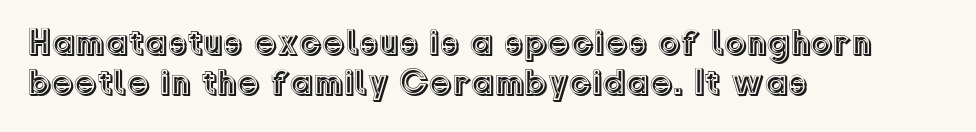
The image shows 36 px text type, upright; set left-aligned, tight line spacing (1.1x), normal letter spacing, not underlined; a medium x-height.
